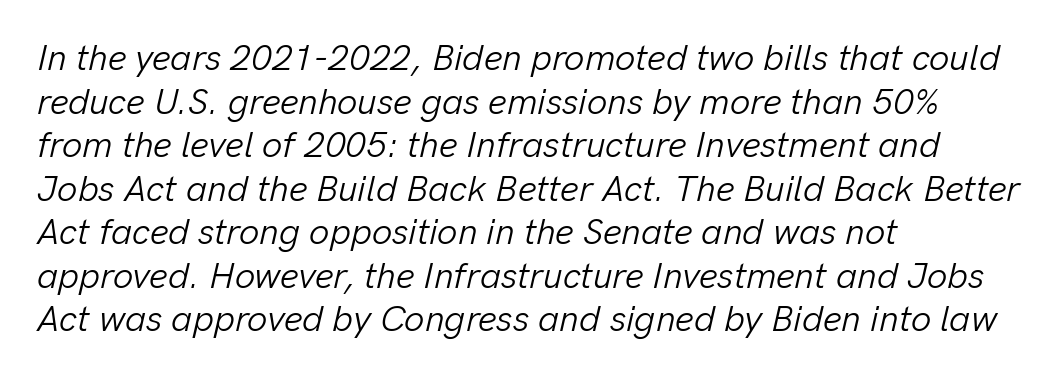
The image shows 36 px light type, italic (leaning right); set left-aligned, line spacing 1.21x, normal letter spacing, not underlined; low stroke contrast and a medium x-height.
